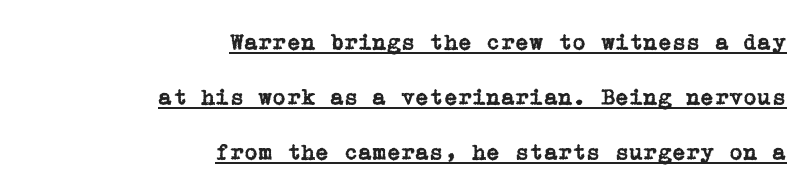
The image shows 23 px text type, upright; set right-aligned, loose line spacing (2.39x), normal letter spacing, underlined.
